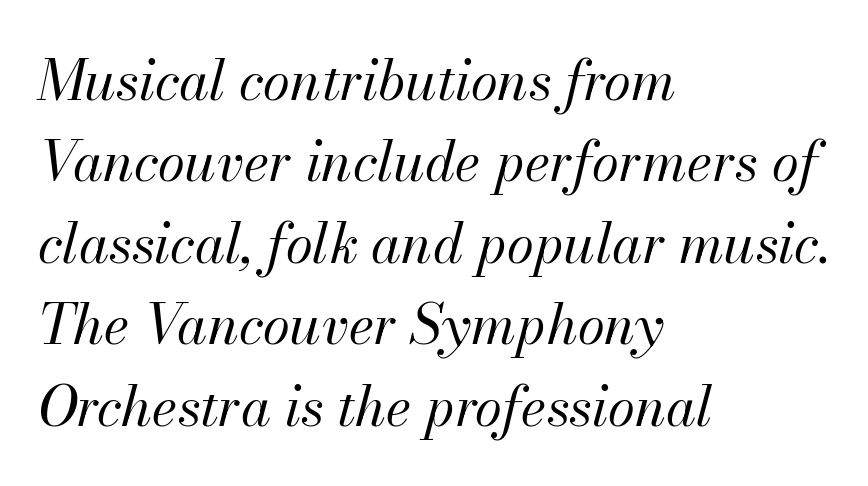
The image shows 55 px regular-weight type, italic (leaning right); set left-aligned, normal line spacing (1.48x), normal letter spacing, not underlined; medium stroke contrast and a small x-height.
